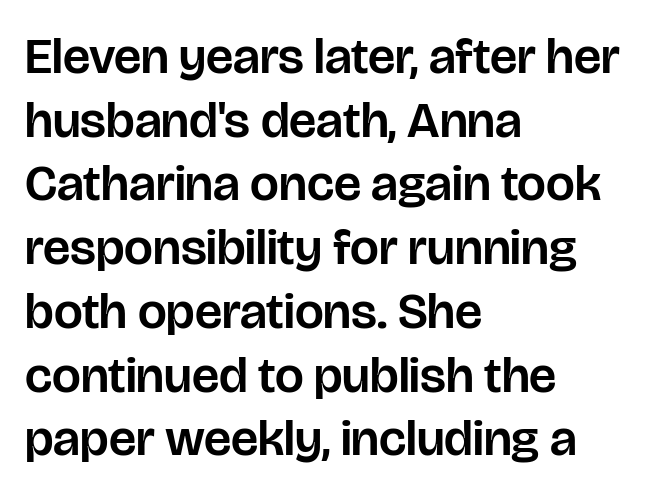
{"serif": "no", "italic": "no", "width": "normal", "stroke_contrast": "low", "x_height": "large", "monospaced": "no", "underline": "no", "align": "left", "line_spacing": "normal", "line_spacing_ratio": 1.25, "letter_spacing": "normal", "letter_spacing_em": 0.0, "glyph_px": 51}
